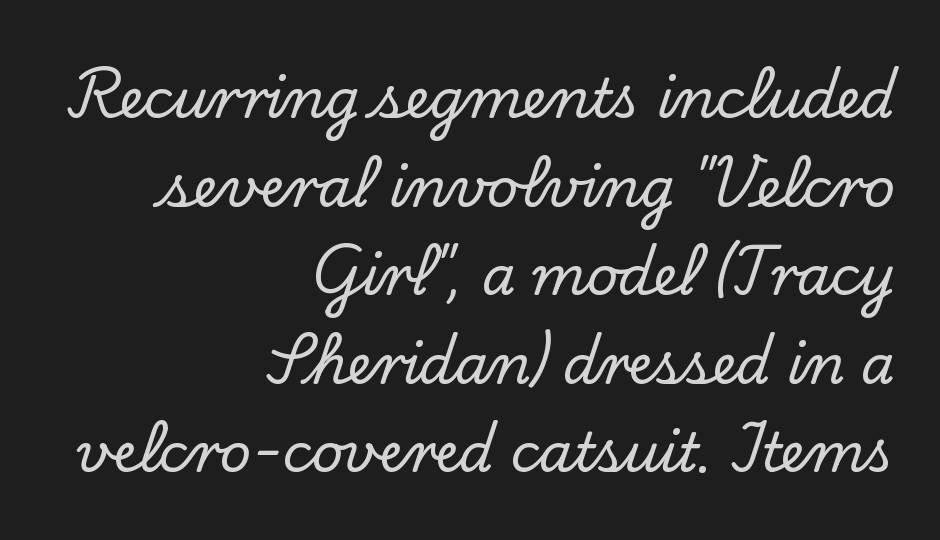
The image shows 54 px serif type; set right-aligned, normal line spacing (1.64x), normal letter spacing, not underlined; low stroke contrast and a small x-height.
